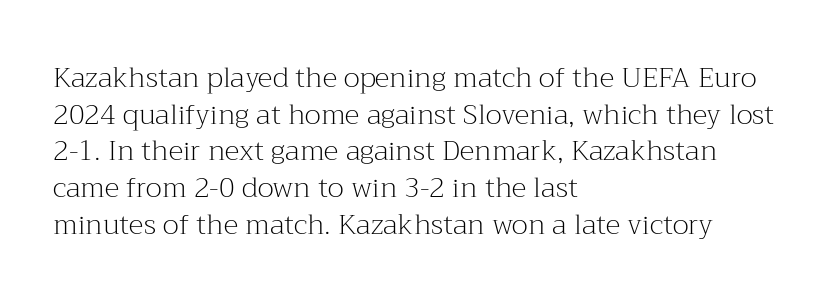
{"serif": "yes", "italic": "no", "bold": "no", "weight": "light", "width": "normal", "stroke_contrast": "medium", "x_height": "medium", "monospaced": "no", "underline": "no", "align": "left", "line_spacing": "normal", "line_spacing_ratio": 1.31, "letter_spacing": "normal", "letter_spacing_em": 0.0, "glyph_px": 28}
